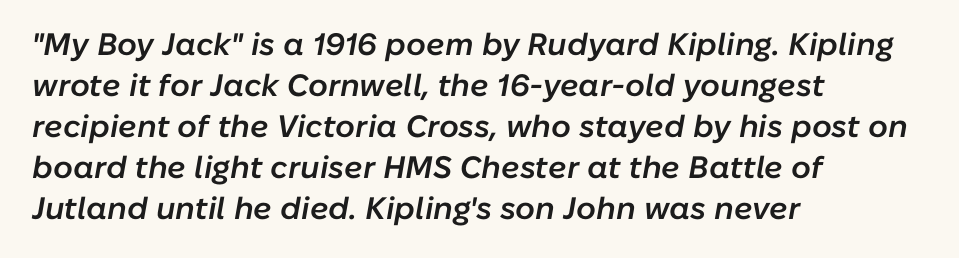
The image shows 31 px semibold type, italic (leaning right); set left-aligned, normal line spacing (1.32x), normal letter spacing, not underlined; low stroke contrast and a medium x-height.
